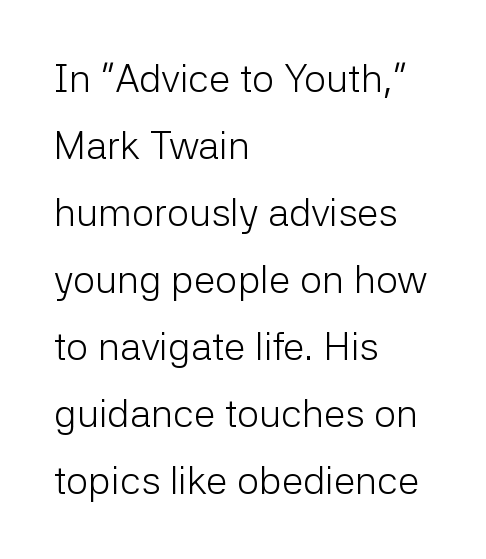
{"serif": "no", "italic": "no", "bold": "no", "weight": "light", "width": "normal", "stroke_contrast": "low", "x_height": "medium", "monospaced": "no", "underline": "no", "align": "left", "line_spacing_ratio": 1.72, "letter_spacing": "normal", "letter_spacing_em": 0.0, "glyph_px": 39}
